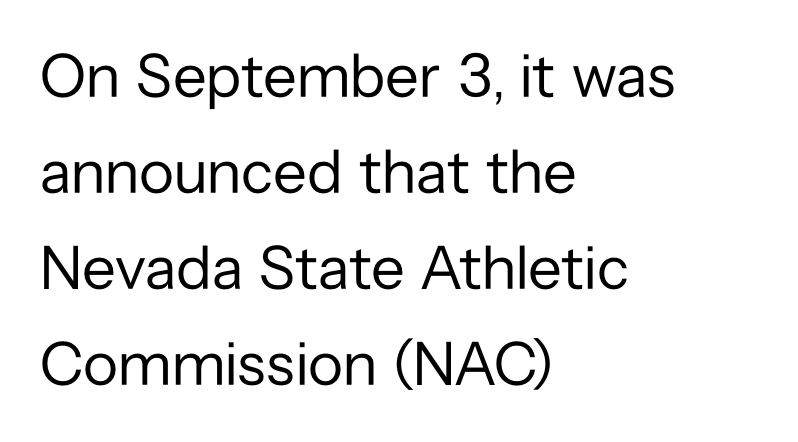
{"serif": "no", "italic": "no", "bold": "no", "weight": "regular", "width": "normal", "stroke_contrast": "low", "x_height": "medium", "monospaced": "no", "underline": "no", "align": "left", "line_spacing": "normal", "line_spacing_ratio": 1.55, "letter_spacing": "normal", "letter_spacing_em": 0.0, "glyph_px": 62}
